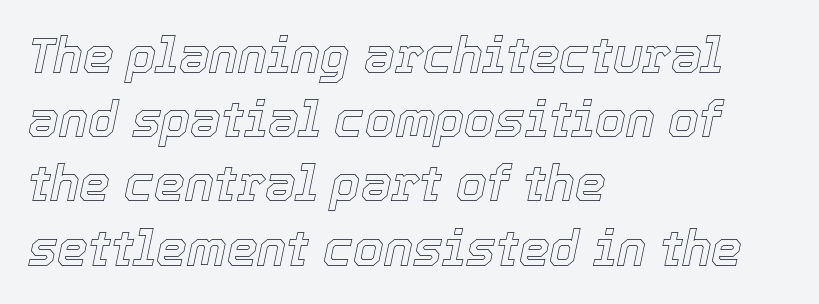
The image shows 49 px text type, italic (leaning right); set left-aligned, normal line spacing (1.31x), normal letter spacing, not underlined; a medium x-height.
